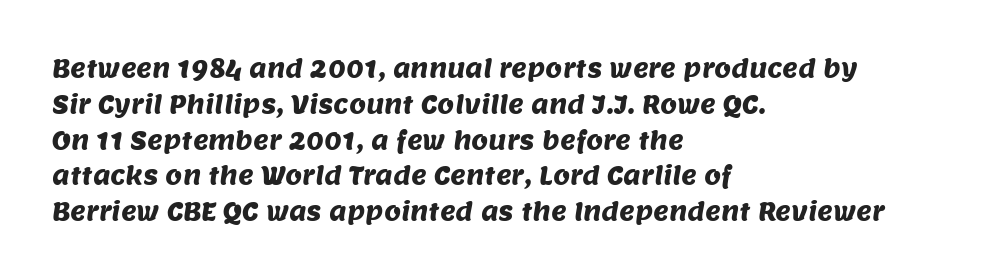
The image shows 24 px text type; set left-aligned, normal line spacing (1.49x), normal letter spacing, not underlined.
